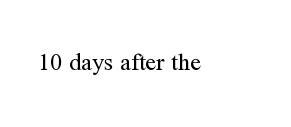
Q: Is the text bold? A: No.
Q: Is the text italic (slanted)? A: No, it is upright.
Q: Is the text underlined? A: No.
Q: Is the spacing between letters normal or unusually wide? A: Normal.
